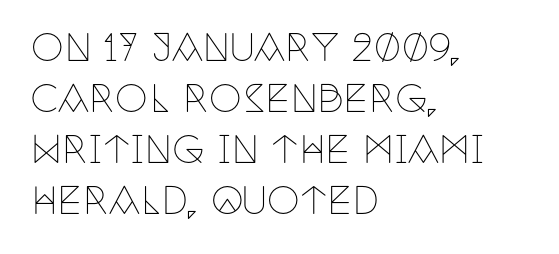
{"serif": "yes", "italic": "no", "bold": "no", "weight": "thin", "width": "condensed", "stroke_contrast": "low", "x_height": "large", "monospaced": "no", "underline": "no", "align": "left", "line_spacing": "normal", "line_spacing_ratio": 1.38, "letter_spacing": "normal", "letter_spacing_em": 0.0, "glyph_px": 37}
